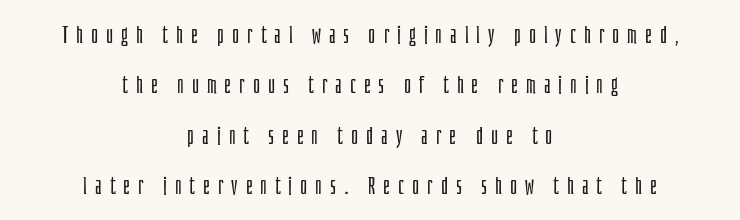
Stem width sits at or under what a default text font uses. The designer dialed line spacing up above the default. Italic: no, the glyphs are upright roman. The text block is weighted toward neither margin, spreading evenly from the middle. Honestly, the letter spacing is so wide it's the main thing you notice.
